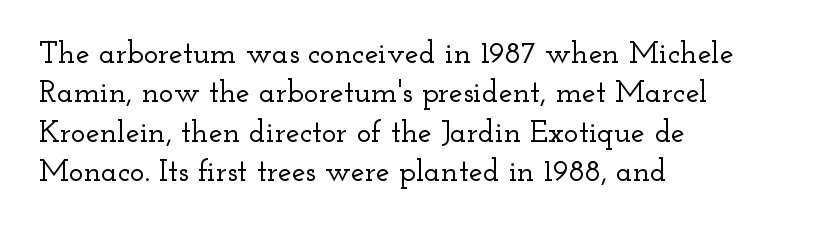
The image shows 31 px wide serif type, upright; set left-aligned, normal line spacing (1.27x), normal letter spacing, not underlined; low stroke contrast and a small x-height.
